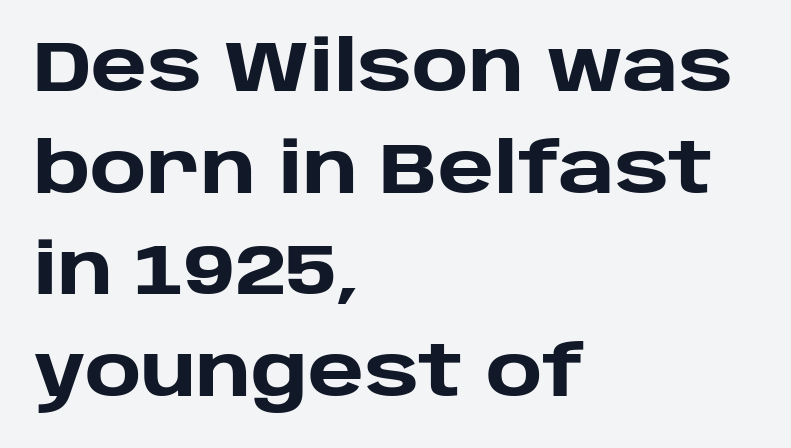
Q: Is the text bold? A: Yes.
Q: Is the text italic (slanted)? A: No, it is upright.
Q: Is the typeface a serif or a sans-serif typeface? A: Sans-serif.
Q: Is the text underlined? A: No.
Q: How is the paragraph aligned? A: Left-aligned.
Q: Is the spacing between letters normal or unusually wide? A: Normal.
Q: Is the spacing between lines tight, normal or loose? A: Normal.
Q: Width (condensed, normal, or wide)? A: Normal.
Q: Stroke contrast? A: Low.
Q: x-height? A: Large.
Q: Monospaced? A: No.
